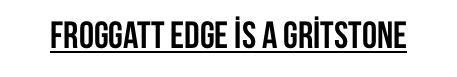
{"serif": "no", "italic": "no", "bold": "yes", "weight": "semibold", "width": "condensed", "stroke_contrast": "low", "x_height": "large", "monospaced": "no", "underline": "yes", "letter_spacing": "normal", "letter_spacing_em": 0.0, "glyph_px": 38}
